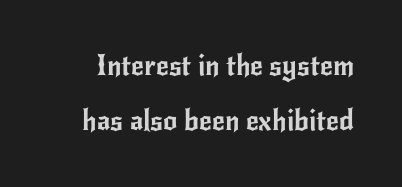
Q: Is the text italic (slanted)? A: No, it is upright.
Q: Is the typeface a serif or a sans-serif typeface? A: Sans-serif.
Q: Is the text underlined? A: No.
Q: Is the spacing between letters normal or unusually wide? A: Normal.
Q: Is the spacing between lines tight, normal or loose? A: Loose.
Q: Width (condensed, normal, or wide)? A: Normal.
Q: Stroke contrast? A: Low.
Q: x-height? A: Small.
Q: Monospaced? A: No.
